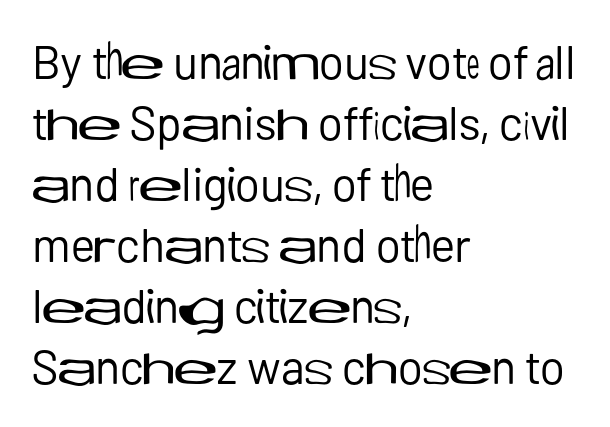
{"serif": "no", "italic": "no", "bold": "no", "weight": "regular", "width": "normal", "stroke_contrast": "low", "x_height": "medium", "monospaced": "no", "underline": "no", "align": "left", "line_spacing": "normal", "line_spacing_ratio": 1.3, "letter_spacing": "normal", "letter_spacing_em": 0.0, "glyph_px": 47}
